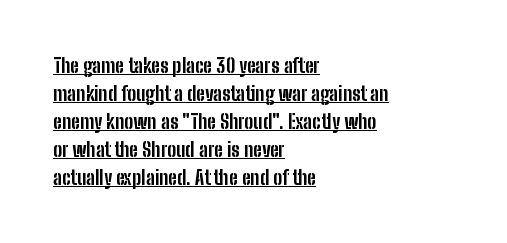
The image shows 20 px bold type, upright; set left-aligned, normal line spacing (1.4x), normal letter spacing, underlined.
